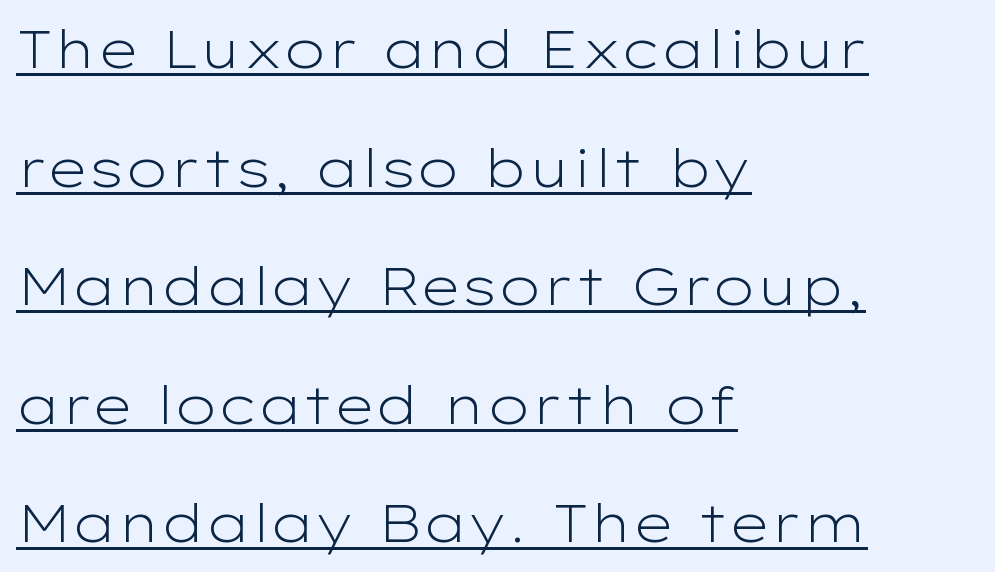
Q: Is the text bold? A: No.
Q: Is the text italic (slanted)? A: No, it is upright.
Q: Is the typeface a serif or a sans-serif typeface? A: Sans-serif.
Q: Is the text underlined? A: Yes.
Q: How is the paragraph aligned? A: Left-aligned.
Q: Is the spacing between letters normal or unusually wide? A: Normal.
Q: Is the spacing between lines tight, normal or loose? A: Loose.
Q: Width (condensed, normal, or wide)? A: Wide.
Q: Stroke contrast? A: Low.
Q: x-height? A: Medium.
Q: Monospaced? A: No.
